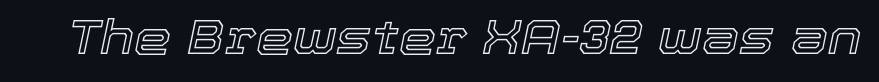
Anything drawn beneath the words? Only blank space. The passage shown leans; its letterforms are oblique. Is this a fixed-width face? No — the glyphs have proportional, varying widths. You could call the tracking neutral — neither tight nor loose.
